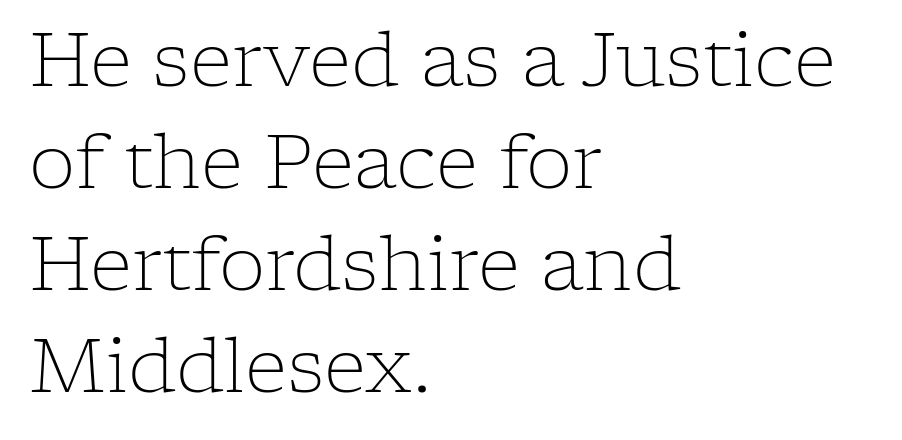
Q: Is the text bold? A: No.
Q: Is the text italic (slanted)? A: No, it is upright.
Q: Is the typeface a serif or a sans-serif typeface? A: Serif.
Q: Is the text underlined? A: No.
Q: How is the paragraph aligned? A: Left-aligned.
Q: Is the spacing between letters normal or unusually wide? A: Normal.
Q: Is the spacing between lines tight, normal or loose? A: Normal.
Q: Width (condensed, normal, or wide)? A: Normal.
Q: Stroke contrast? A: Low.
Q: x-height? A: Medium.
Q: Monospaced? A: No.
